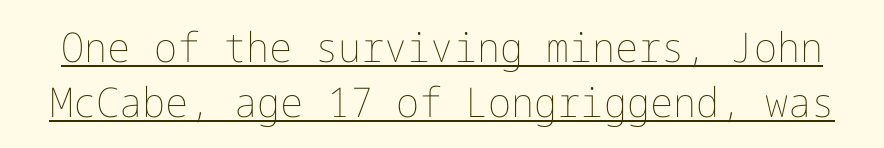
The leading is moderate, giving the passage an even texture. Honestly, the underline is the first thing you notice here. Ink coverage per letter is moderate at most. Characters remain perfectly vertical along every line. Nobody touched the tracking dial on this one.
